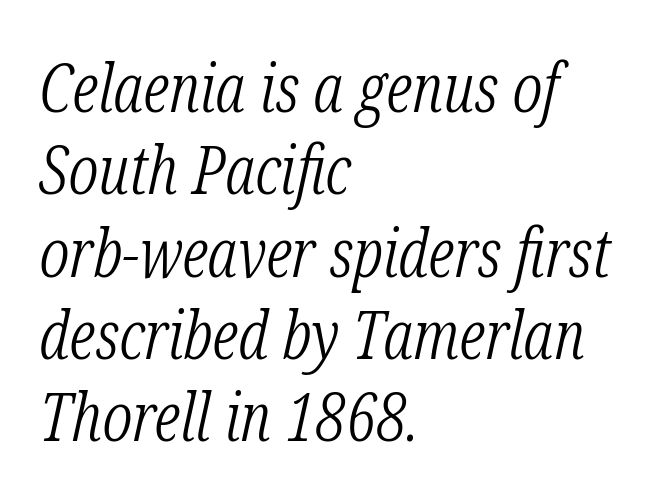
{"serif": "yes", "italic": "yes", "lean": "right", "slant_degrees": 12, "bold": "no", "weight": "light", "width": "condensed", "stroke_contrast": "low", "x_height": "medium", "monospaced": "no", "underline": "no", "align": "left", "line_spacing_ratio": 1.21, "letter_spacing": "normal", "letter_spacing_em": 0.0, "glyph_px": 68}
